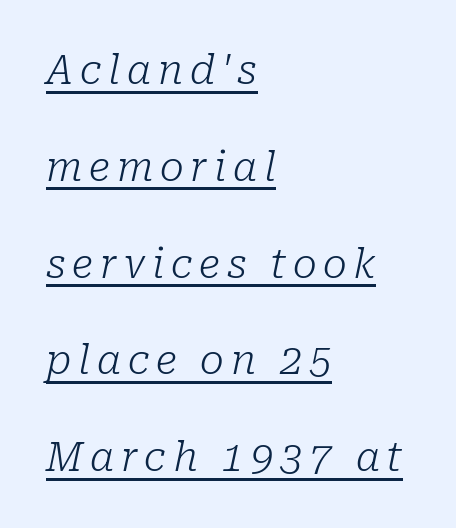
The paragraph has a hard left edge and a soft right edge. A typesetter would call this leading open, well beyond the default. This is not heavy type; no bold has been used. The glyphs in this specimen are seriffed.
